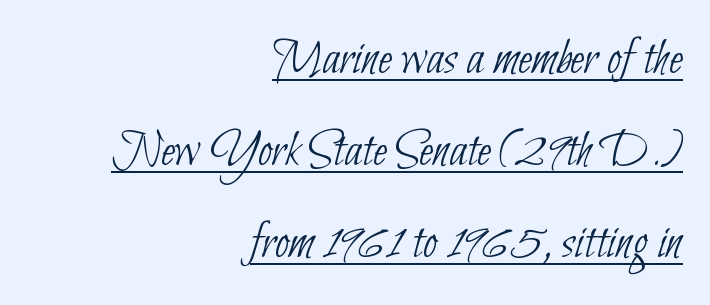
This rendering features underlined lettering. Nothing heavy about these letters — not bold at all. A flush-right, rag-left setting is used for this passage. This rendering employs a face without finishing strokes, i.e., a sans-serif. Each word holds together tightly as a unit, with standard inter-letter gaps. Looks like regular typesetting: each glyph gets only the width it needs.
